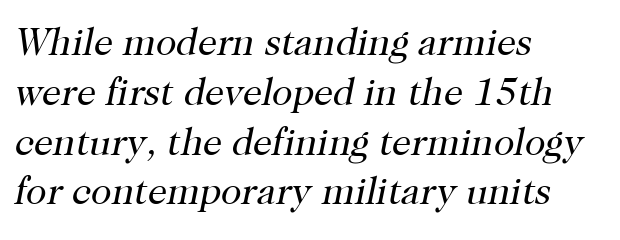
Q: Is the text bold? A: No.
Q: Is the text italic (slanted)? A: Yes, it leans right by about 12 degrees.
Q: Is the typeface a serif or a sans-serif typeface? A: Serif.
Q: Is the text underlined? A: No.
Q: How is the paragraph aligned? A: Left-aligned.
Q: Is the spacing between letters normal or unusually wide? A: Normal.
Q: Is the spacing between lines tight, normal or loose? A: Normal.
Q: Width (condensed, normal, or wide)? A: Normal.
Q: Stroke contrast? A: High.
Q: x-height? A: Medium.
Q: Monospaced? A: No.
